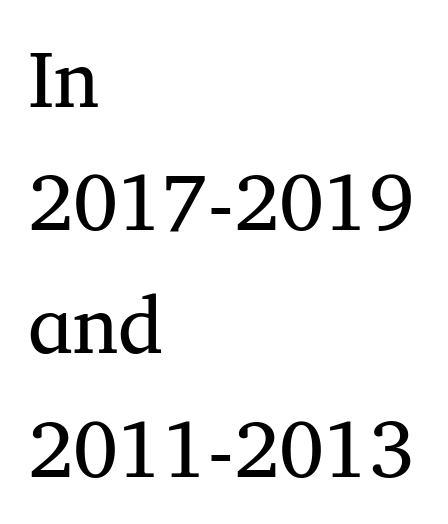
Q: Is the text bold? A: No.
Q: Is the text italic (slanted)? A: No, it is upright.
Q: Is the typeface a serif or a sans-serif typeface? A: Serif.
Q: Is the text underlined? A: No.
Q: How is the paragraph aligned? A: Left-aligned.
Q: Is the spacing between letters normal or unusually wide? A: Normal.
Q: Is the spacing between lines tight, normal or loose? A: Normal.
Q: Width (condensed, normal, or wide)? A: Normal.
Q: Stroke contrast? A: Medium.
Q: x-height? A: Medium.
Q: Monospaced? A: No.
